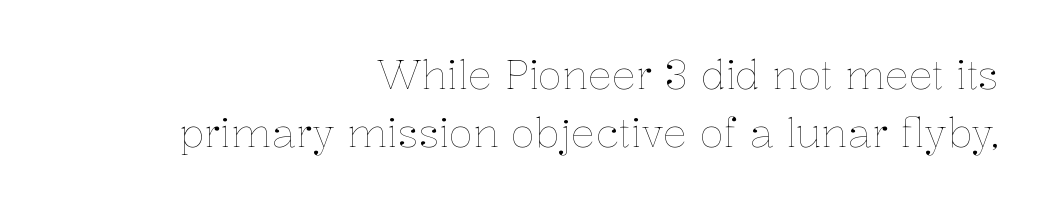
Q: Is the text bold? A: No.
Q: Is the text italic (slanted)? A: No, it is upright.
Q: Is the text underlined? A: No.
Q: How is the paragraph aligned? A: Right-aligned.
Q: Is the spacing between letters normal or unusually wide? A: Normal.
Q: Is the spacing between lines tight, normal or loose? A: Normal.
Q: Width (condensed, normal, or wide)? A: Normal.
Q: Stroke contrast? A: Low.
Q: x-height? A: Medium.
Q: Monospaced? A: No.
